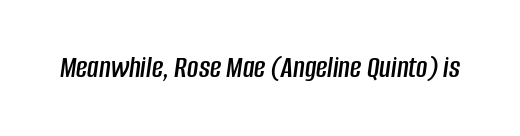
{"italic": "yes", "lean": "right", "slant_degrees": 8, "width": "condensed", "stroke_contrast": "low", "x_height": "large", "monospaced": "no", "underline": "no", "letter_spacing": "normal", "letter_spacing_em": 0.0, "glyph_px": 31}
